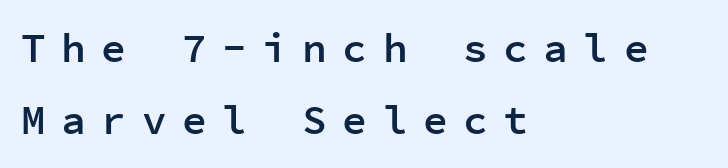
Nope, not italic — everything's standing straight. The text was rendered using a sans face with plain stroke endings. These lines carry some extra weight — a demibold, not a full bold. The rendering uses typewriter-style spacing with identical character cells.
